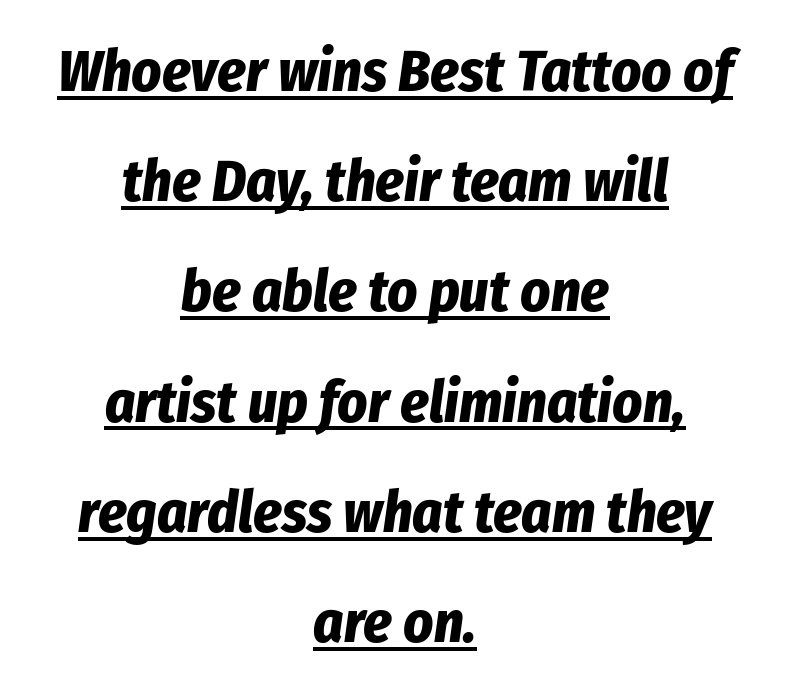
The image shows 58 px bold, condensed type, italic (leaning right); set centered, loose line spacing (1.9x), normal letter spacing, underlined; low stroke contrast and a medium x-height.
